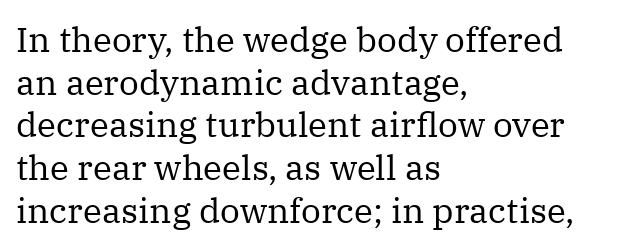
Q: Is the text bold? A: No.
Q: Is the text italic (slanted)? A: No, it is upright.
Q: Is the typeface a serif or a sans-serif typeface? A: Serif.
Q: Is the text underlined? A: No.
Q: How is the paragraph aligned? A: Left-aligned.
Q: Is the spacing between letters normal or unusually wide? A: Normal.
Q: Width (condensed, normal, or wide)? A: Normal.
Q: Stroke contrast? A: Medium.
Q: x-height? A: Medium.
Q: Monospaced? A: No.
